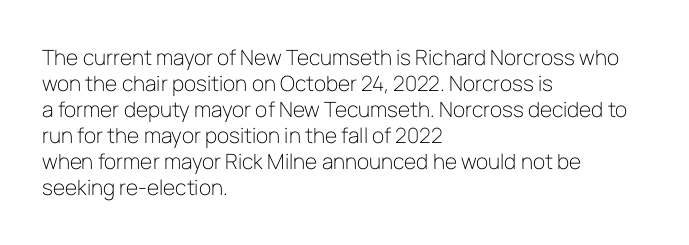
The typography opts for an upright posture over an oblique one. Unmarked baselines from the first word to the last. Students, note that the glyphs here touch the page at normal intervals. Which margin do the lines hug? The left one — the right edge is uneven. The typesetting does not lean heavy: it is not bold.
